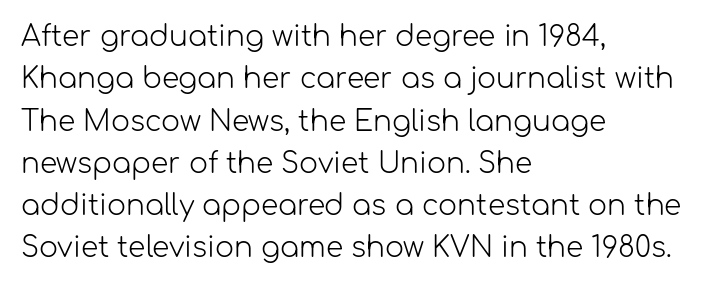
Q: Is the text bold? A: No.
Q: Is the text italic (slanted)? A: No, it is upright.
Q: Is the typeface a serif or a sans-serif typeface? A: Sans-serif.
Q: Is the text underlined? A: No.
Q: How is the paragraph aligned? A: Left-aligned.
Q: Is the spacing between letters normal or unusually wide? A: Normal.
Q: Is the spacing between lines tight, normal or loose? A: Normal.
Q: Width (condensed, normal, or wide)? A: Normal.
Q: Stroke contrast? A: Low.
Q: x-height? A: Medium.
Q: Monospaced? A: No.
